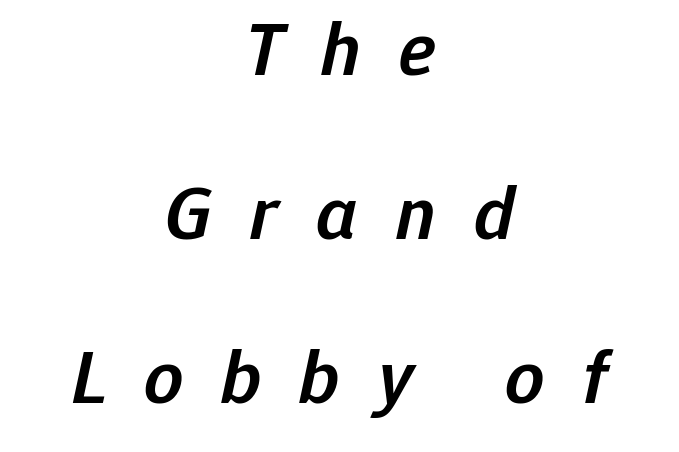
{"italic": "yes", "lean": "right", "slant_degrees": 12, "bold": "semi", "weight": "semibold", "width": "normal", "stroke_contrast": "low", "x_height": "medium", "monospaced": "no", "underline": "no", "align": "center", "line_spacing": "loose", "line_spacing_ratio": 2.13, "letter_spacing": "wide", "letter_spacing_em": 0.49, "glyph_px": 77}
